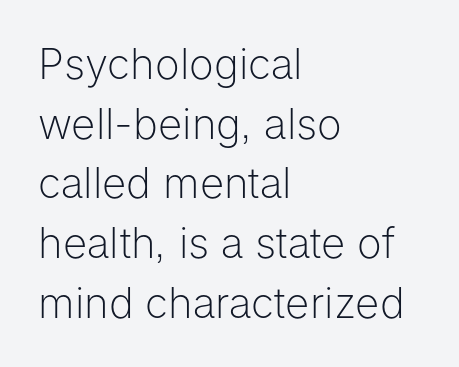
The image shows 42 px light sans-serif type, upright; set left-aligned, normal line spacing (1.42x), normal letter spacing, not underlined; low stroke contrast and a medium x-height.
